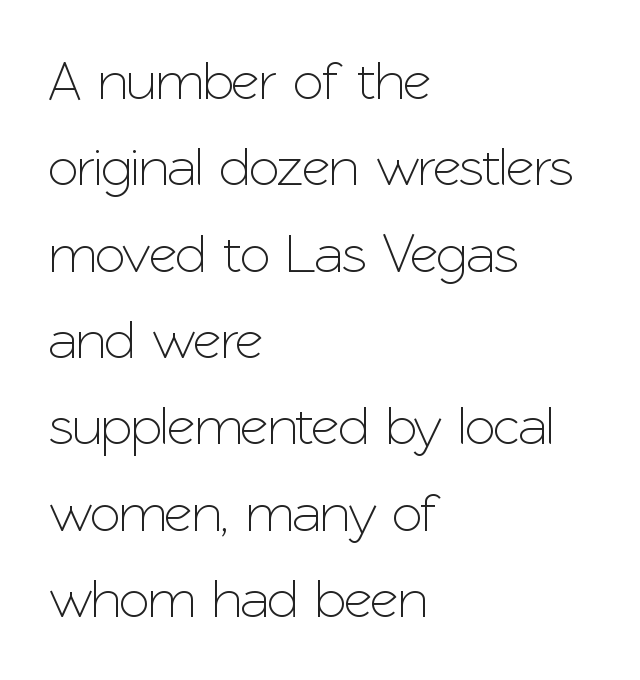
Words appear dense and cohesive because spacing is normal. Each new line begins a customary step beneath the previous one. Look at the bottom of the vertical strokes: they stop flat, with no serifs. The axis of the letterforms is exactly vertical. Descenders are the only things crossing below the line.
